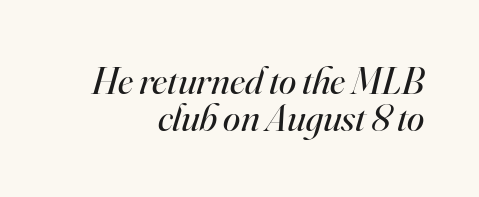
Q: Is the text bold? A: No.
Q: Is the text italic (slanted)? A: Yes, it leans right by about 16 degrees.
Q: Is the typeface a serif or a sans-serif typeface? A: Serif.
Q: Is the text underlined? A: No.
Q: How is the paragraph aligned? A: Right-aligned.
Q: Is the spacing between letters normal or unusually wide? A: Normal.
Q: Is the spacing between lines tight, normal or loose? A: Tight.
Q: Width (condensed, normal, or wide)? A: Normal.
Q: Stroke contrast? A: High.
Q: x-height? A: Small.
Q: Monospaced? A: No.
